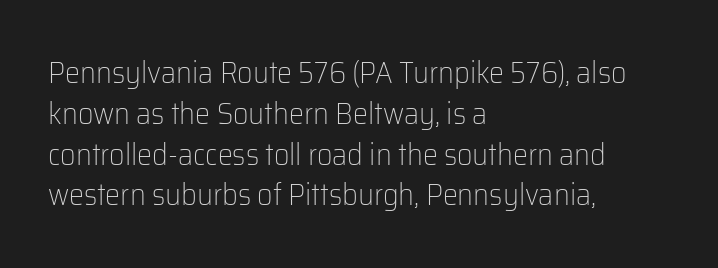
Q: Is the text bold? A: No.
Q: Is the text italic (slanted)? A: No, it is upright.
Q: Is the typeface a serif or a sans-serif typeface? A: Sans-serif.
Q: Is the text underlined? A: No.
Q: How is the paragraph aligned? A: Left-aligned.
Q: Is the spacing between letters normal or unusually wide? A: Normal.
Q: Is the spacing between lines tight, normal or loose? A: Normal.
Q: Width (condensed, normal, or wide)? A: Normal.
Q: Stroke contrast? A: Low.
Q: x-height? A: Medium.
Q: Monospaced? A: No.
